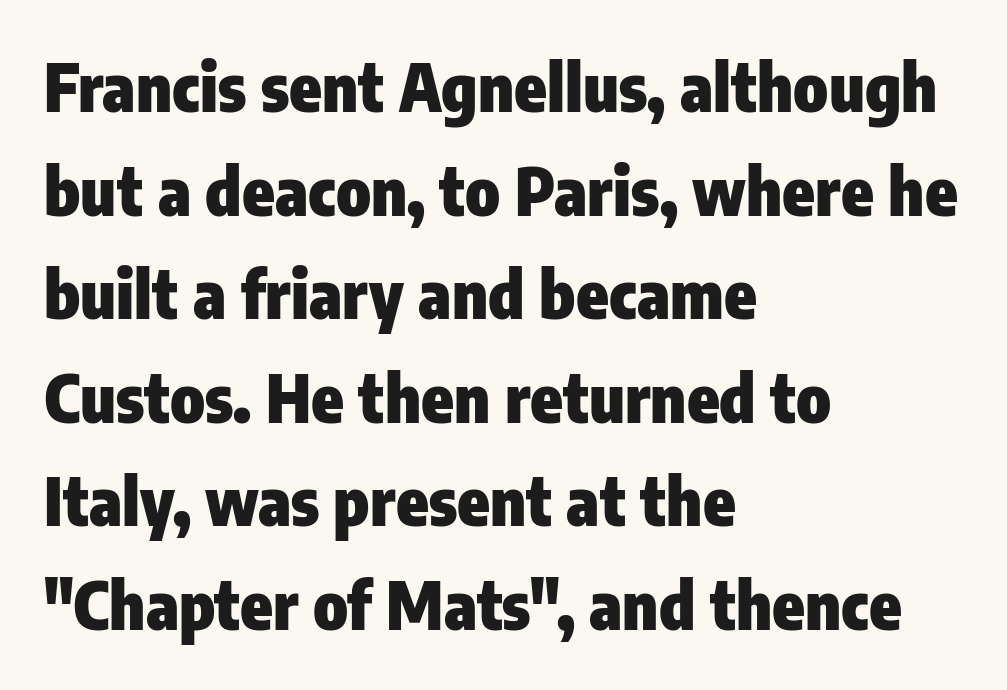
Descender tails drop into unmarked territory. Examine the stroke ends and you'll find no serifs. The horizontal fit of the characters is conventional and even. Proportional: the letters do not fall into vertical columns. Bold? Absolutely — the strokes are thick and heavy.
